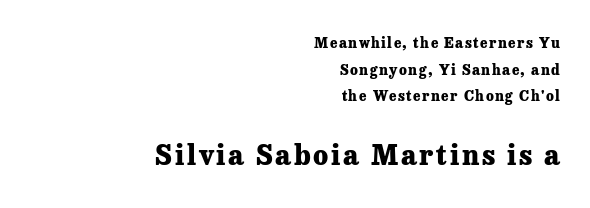
Size hierarchy here favors the trailing block over the leading one. Posture: vertical. Every letter is thick-stroked: bold, no question. Any mark beneath the type? The region is blank.
